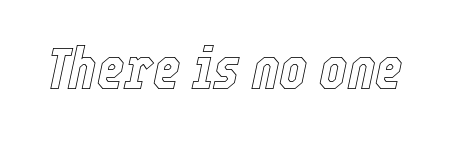
{"italic": "yes", "lean": "right", "slant_degrees": 12, "width": "condensed", "x_height": "medium", "monospaced": "no", "underline": "no", "letter_spacing": "normal", "letter_spacing_em": 0.0, "glyph_px": 59}
